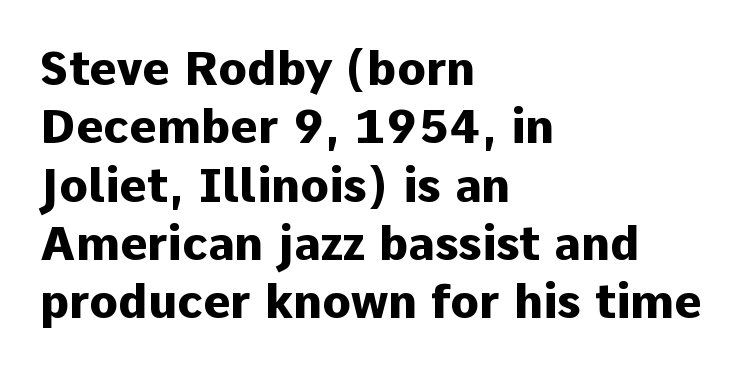
The image shows 47 px heavy sans-serif type, upright; set left-aligned, line spacing 1.24x, normal letter spacing, not underlined; low stroke contrast and a medium x-height.
